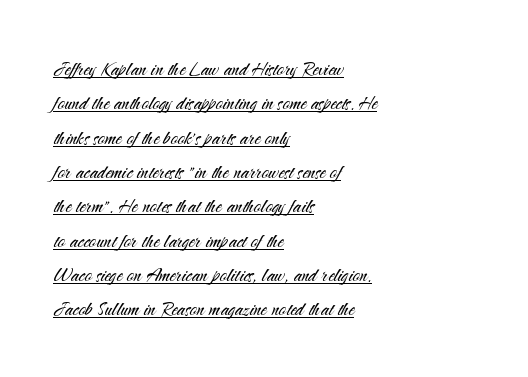
{"bold": "no", "underline": "yes", "align": "left", "line_spacing": "normal", "line_spacing_ratio": 1.43, "letter_spacing": "normal", "letter_spacing_em": 0.0, "glyph_px": 24}
